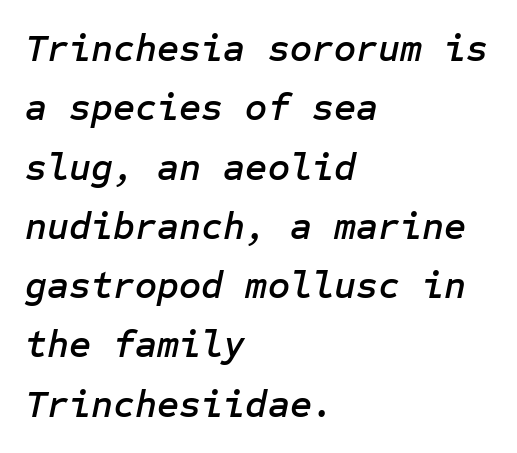
{"italic": "yes", "lean": "right", "slant_degrees": 12, "width": "normal", "stroke_contrast": "low", "x_height": "medium", "underline": "no", "align": "left", "line_spacing": "normal", "line_spacing_ratio": 1.56, "letter_spacing": "normal", "letter_spacing_em": 0.0, "glyph_px": 38}
